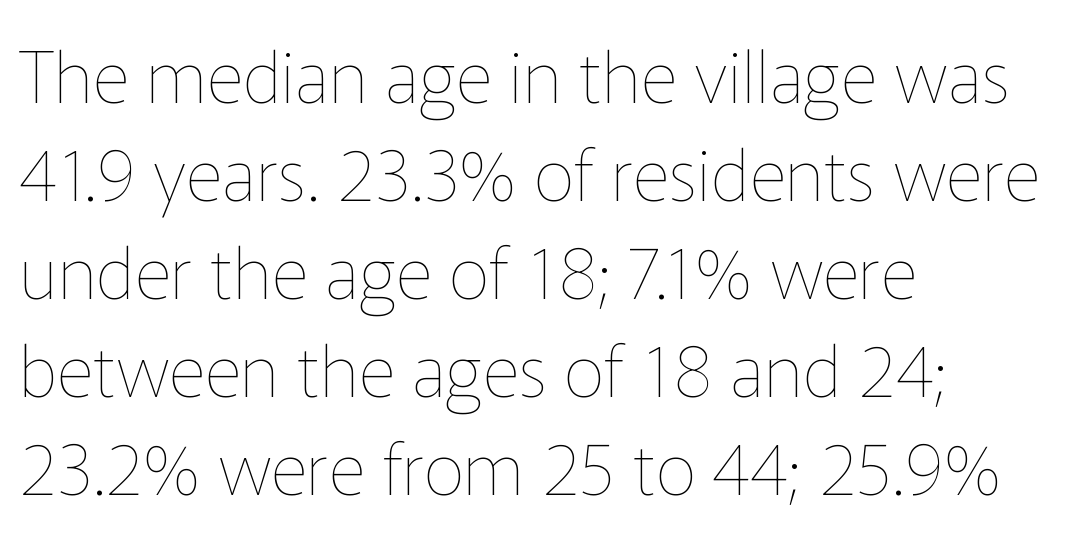
A normal amount of white space separates one row of letters from the next. Every row of glyphs begins at an identical x-position on the left. Note the varied advance widths — an 'i' is clearly narrower than an 'm'. Bold? No — there's no thickening of the strokes. Beneath every word, the page is bare.
